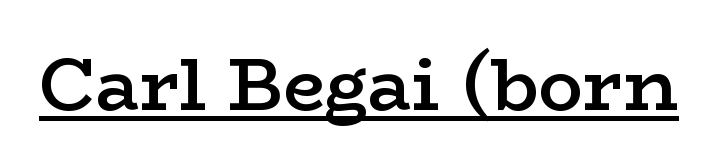
The image shows 74 px semibold, wide serif type, upright; set normal letter spacing, underlined; low stroke contrast and a medium x-height.
